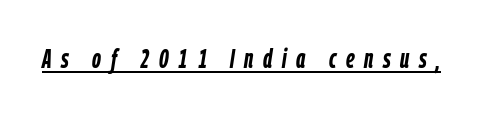
{"italic": "yes", "lean": "right", "slant_degrees": 9, "bold": "yes", "underline": "yes", "letter_spacing": "wide", "letter_spacing_em": 0.37, "glyph_px": 26}
